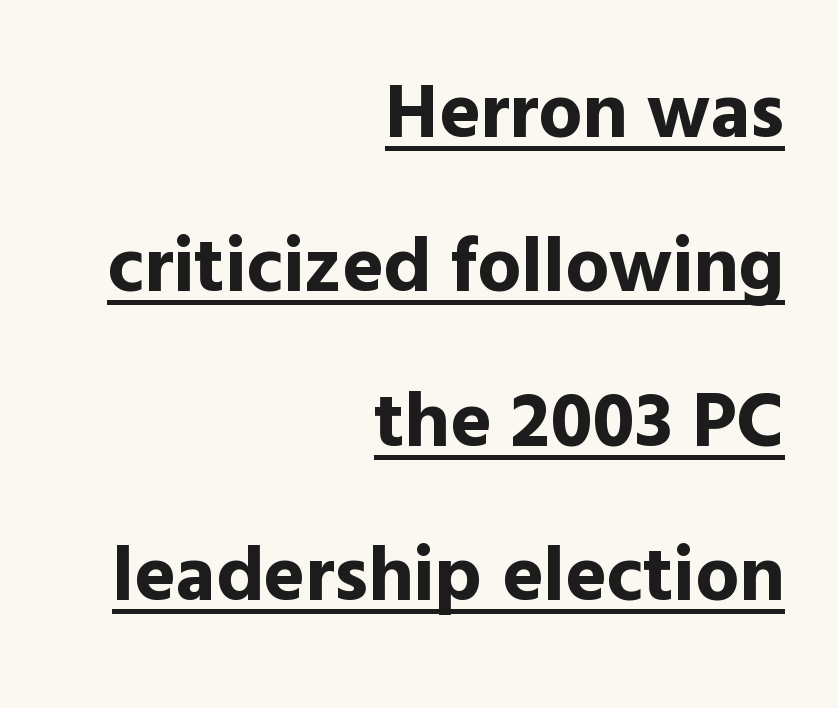
Q: Is the text bold? A: Yes.
Q: Is the text italic (slanted)? A: No, it is upright.
Q: Is the typeface a serif or a sans-serif typeface? A: Sans-serif.
Q: Is the text underlined? A: Yes.
Q: How is the paragraph aligned? A: Right-aligned.
Q: Is the spacing between letters normal or unusually wide? A: Normal.
Q: Is the spacing between lines tight, normal or loose? A: Loose.
Q: Width (condensed, normal, or wide)? A: Normal.
Q: x-height? A: Medium.
Q: Monospaced? A: No.
